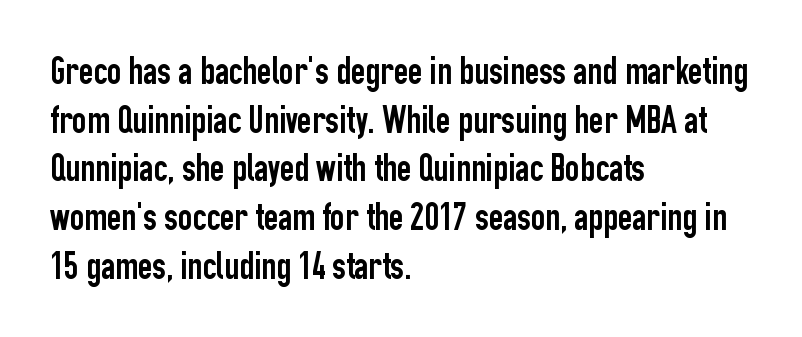
The image shows 39 px condensed sans-serif type, upright; set left-aligned, normal line spacing (1.25x), normal letter spacing, not underlined; low stroke contrast and a medium x-height.
